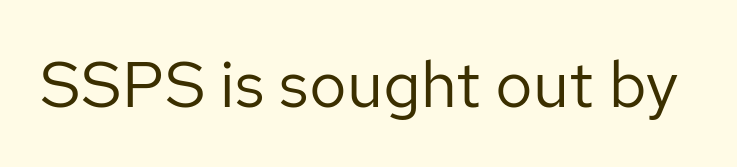
The image shows 65 px regular-weight sans-serif type, upright; set normal letter spacing, not underlined; low stroke contrast and a medium x-height.
